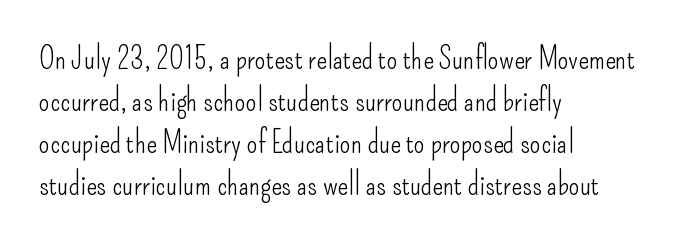
The image shows 31 px light, condensed sans-serif type, upright; set left-aligned, normal line spacing (1.35x), normal letter spacing, not underlined; low stroke contrast and a small x-height.
